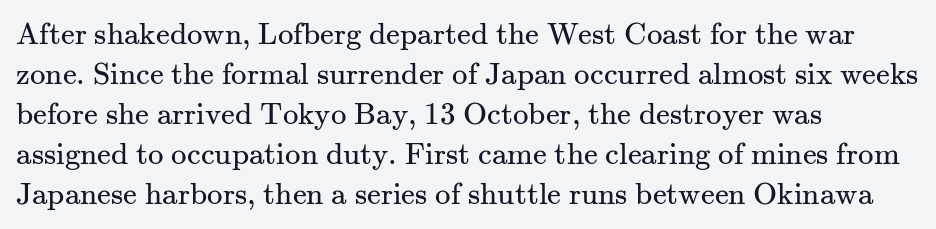
The image shows 31 px regular-weight serif type, upright; set left-aligned, normal line spacing (1.29x), normal letter spacing, not underlined; medium stroke contrast and a small x-height.
